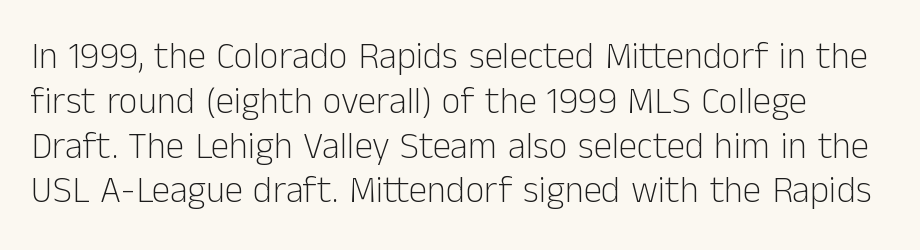
{"serif": "no", "italic": "no", "bold": "no", "weight": "light", "width": "normal", "stroke_contrast": "low", "x_height": "medium", "monospaced": "no", "underline": "no", "line_spacing_ratio": 1.21, "letter_spacing": "normal", "letter_spacing_em": 0.0, "glyph_px": 37}
